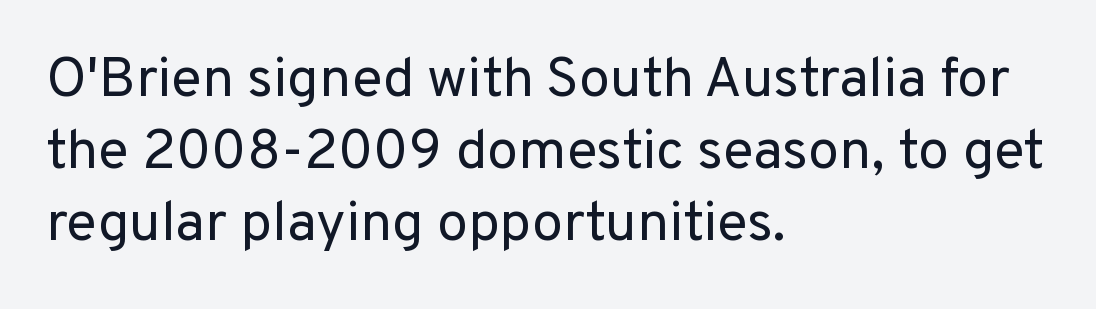
Q: Is the text bold? A: No.
Q: Is the text italic (slanted)? A: No, it is upright.
Q: Is the typeface a serif or a sans-serif typeface? A: Sans-serif.
Q: Is the text underlined? A: No.
Q: How is the paragraph aligned? A: Left-aligned.
Q: Is the spacing between letters normal or unusually wide? A: Normal.
Q: Is the spacing between lines tight, normal or loose? A: Normal.
Q: Width (condensed, normal, or wide)? A: Normal.
Q: Stroke contrast? A: Low.
Q: x-height? A: Medium.
Q: Monospaced? A: No.
